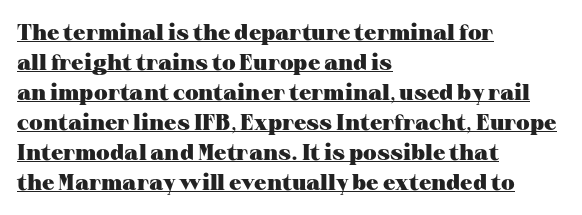
Between one letter and the next there's only the usual sliver of space. The strokes are fattened all the way to bold. A normal amount of white space separates one row of letters from the next. The rendered words wear a rule along their underside. Is there any slant? The stems are plumb.
